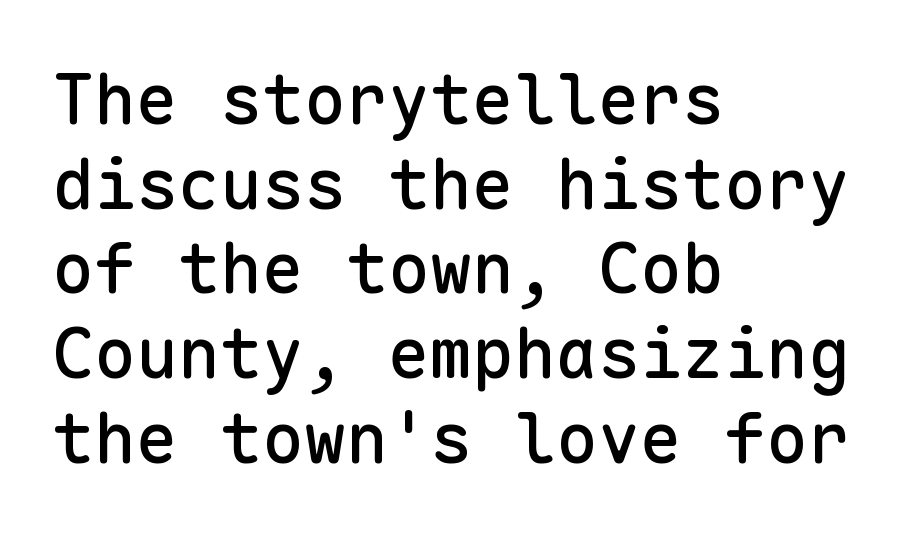
The image shows 70 px sans-serif type, upright, monospaced; set left-aligned, line spacing 1.21x, normal letter spacing, not underlined; low stroke contrast and a medium x-height.
